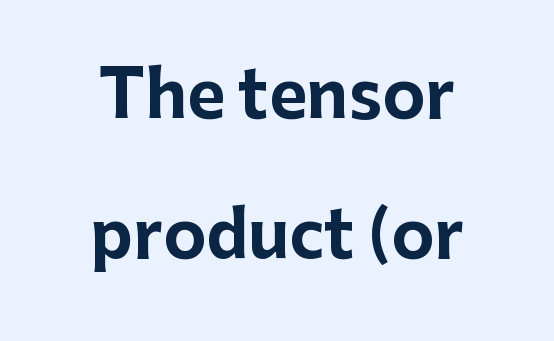
Its strokes are broad and dark, the hallmark of bold type. Each line is balanced around a shared central axis. Unlike a traditional serif, this face leaves its strokes unadorned. The vertical gap from one line to the next is large. You could not count columns in this text — the font is proportionally spaced. Notice how the stems are strictly vertical — no italics here.
